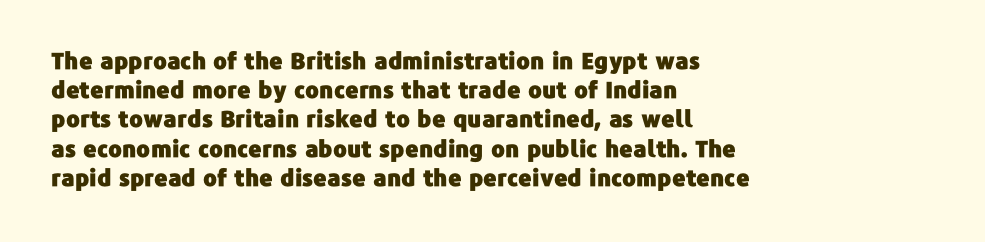
Interline gaps are of average width in this sample. Short note: letters normally spaced. Posture: vertical. The strip under each line holds only bare page. Which margin do the lines hug? The left one — the right edge is uneven.
